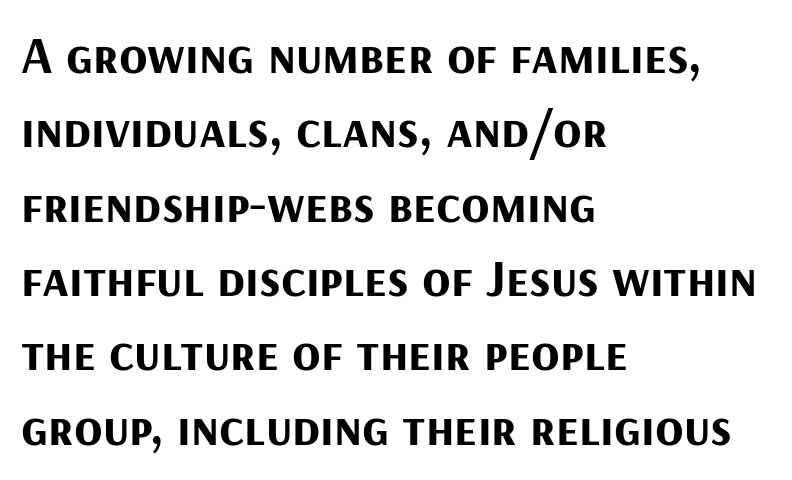
{"serif": "no", "italic": "no", "bold": "yes", "weight": "bold", "width": "normal", "stroke_contrast": "medium", "x_height": "medium", "monospaced": "no", "underline": "no", "align": "left", "line_spacing": "normal", "line_spacing_ratio": 1.43, "letter_spacing": "normal", "letter_spacing_em": 0.0, "glyph_px": 52}
